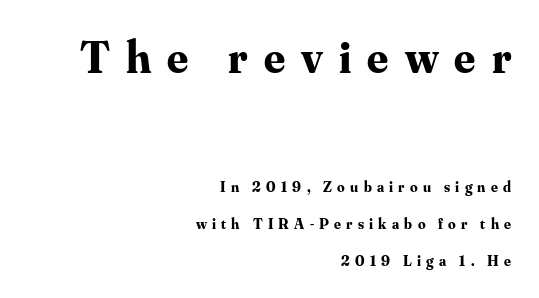
The image shows 46 px bold serif type, upright; set right-aligned, loose line spacing (2.45x), unusually wide letter spacing (+0.35 em), not underlined; the first (top) block is 3.07x larger; medium stroke contrast and a small x-height.
